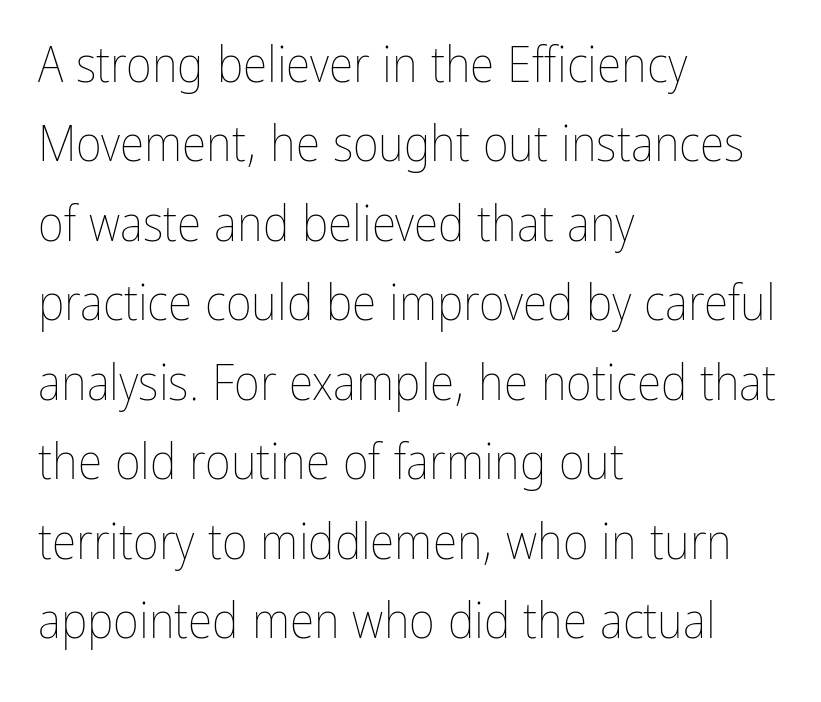
The typography opts for an upright posture over an oblique one. If you drew a ruler down the left edge, every line would touch it. This block has exactly the height ordinary leading produces. Ink coverage per letter is moderate at most. Characters follow at the spacing the type designer built in. Underline: absent.
